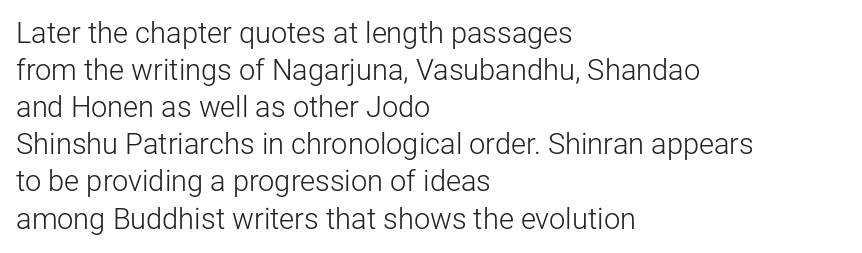
The image shows 29 px light sans-serif type, upright; set left-aligned, normal line spacing (1.28x), normal letter spacing, not underlined; low stroke contrast and a medium x-height.
